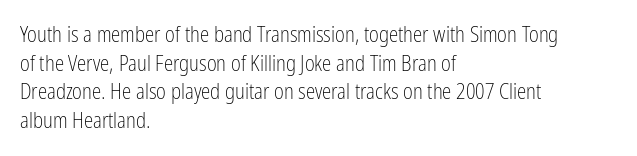
Q: Is the text bold? A: No.
Q: Is the text italic (slanted)? A: No, it is upright.
Q: Is the text underlined? A: No.
Q: How is the paragraph aligned? A: Left-aligned.
Q: Is the spacing between letters normal or unusually wide? A: Normal.
Q: Is the spacing between lines tight, normal or loose? A: Normal.
